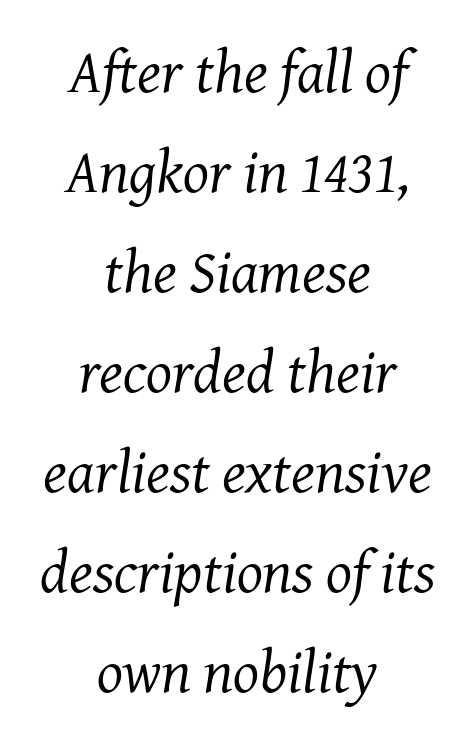
{"serif": "yes", "italic": "yes", "lean": "right", "slant_degrees": 8, "bold": "no", "weight": "regular", "width": "normal", "stroke_contrast": "medium", "x_height": "medium", "monospaced": "no", "underline": "no", "align": "center", "line_spacing": "normal", "line_spacing_ratio": 1.64, "letter_spacing": "normal", "letter_spacing_em": 0.0, "glyph_px": 61}
